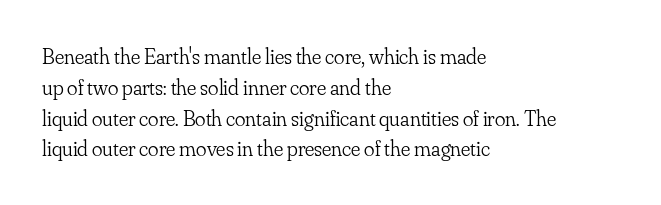
Q: Is the text bold? A: No.
Q: Is the text italic (slanted)? A: No, it is upright.
Q: Is the text underlined? A: No.
Q: How is the paragraph aligned? A: Left-aligned.
Q: Is the spacing between letters normal or unusually wide? A: Normal.
Q: Is the spacing between lines tight, normal or loose? A: Normal.
